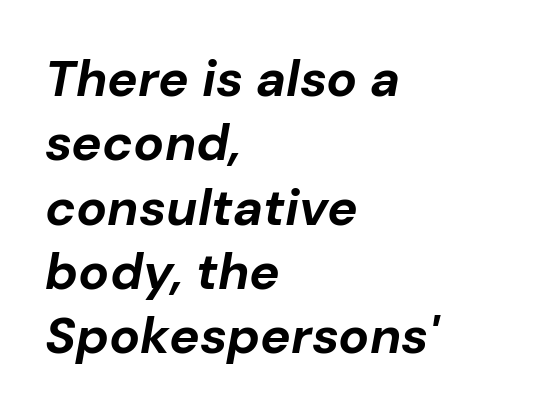
Q: Is the text bold? A: Yes.
Q: Is the text italic (slanted)? A: Yes, it leans right by about 10 degrees.
Q: Is the text underlined? A: No.
Q: How is the paragraph aligned? A: Left-aligned.
Q: Is the spacing between letters normal or unusually wide? A: Normal.
Q: Is the spacing between lines tight, normal or loose? A: Normal.
Q: Width (condensed, normal, or wide)? A: Normal.
Q: Stroke contrast? A: Low.
Q: x-height? A: Medium.
Q: Monospaced? A: No.
